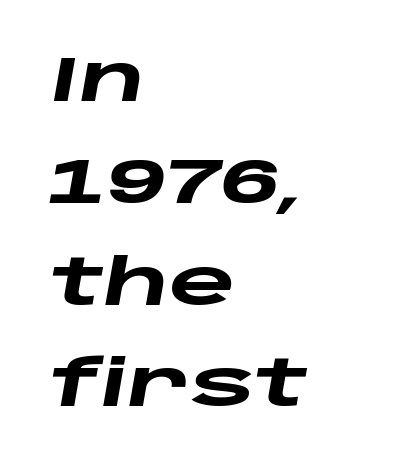
The image shows 64 px heavy, wide type, italic (leaning right); set left-aligned, normal line spacing (1.59x), normal letter spacing, not underlined; low stroke contrast and a large x-height.
